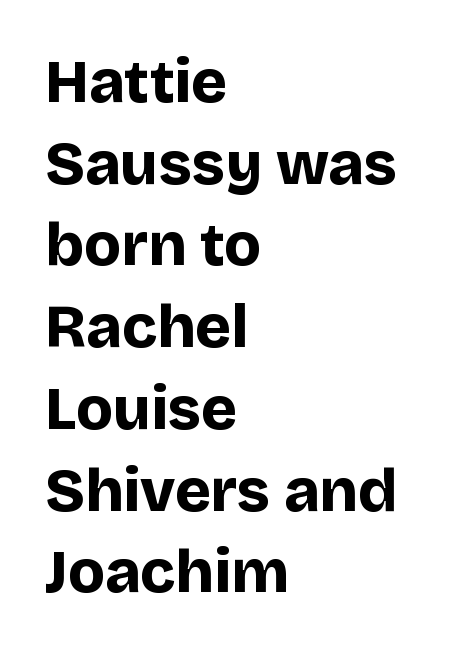
Each row of text sits above clean, open space. The face used here is proportionally spaced, like ordinary book or web type. These lines are set flush left with a ragged right edge. Stroke thickness is high; the sample reads as a true bold. Unlike a traditional serif, this face leaves its strokes unadorned. Students, observe: this is what conventionally led text looks like.
